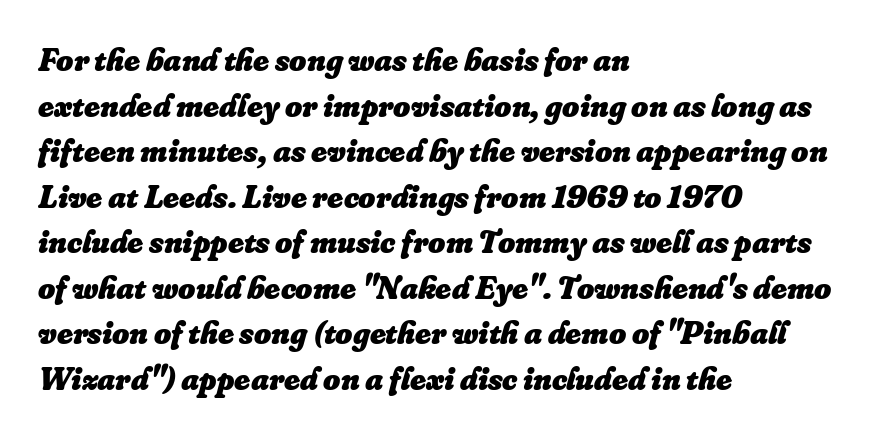
Q: Is the text bold? A: Yes.
Q: Is the text italic (slanted)? A: Yes, it leans right by about 16 degrees.
Q: Is the text underlined? A: No.
Q: How is the paragraph aligned? A: Left-aligned.
Q: Is the spacing between letters normal or unusually wide? A: Normal.
Q: Is the spacing between lines tight, normal or loose? A: Normal.
Q: Width (condensed, normal, or wide)? A: Normal.
Q: Stroke contrast? A: Low.
Q: x-height? A: Small.
Q: Monospaced? A: No.
